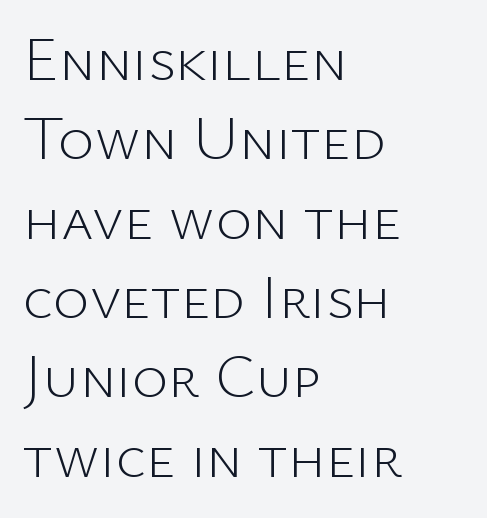
Q: Is the text bold? A: No.
Q: Is the text italic (slanted)? A: No, it is upright.
Q: Is the typeface a serif or a sans-serif typeface? A: Sans-serif.
Q: Is the text underlined? A: No.
Q: How is the paragraph aligned? A: Left-aligned.
Q: Is the spacing between letters normal or unusually wide? A: Normal.
Q: Is the spacing between lines tight, normal or loose? A: Normal.
Q: Width (condensed, normal, or wide)? A: Normal.
Q: Stroke contrast? A: Low.
Q: x-height? A: Medium.
Q: Monospaced? A: No.
